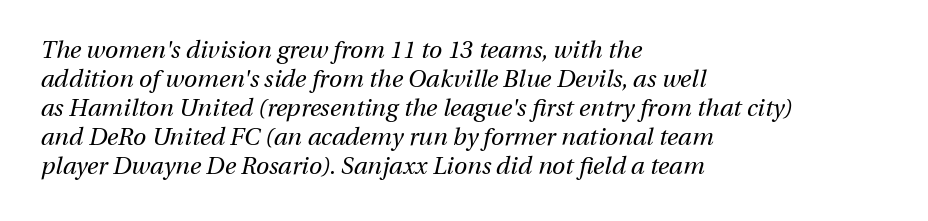
{"italic": "yes", "lean": "right", "slant_degrees": 13, "bold": "no", "underline": "no", "align": "left", "line_spacing_ratio": 1.21, "letter_spacing": "normal", "letter_spacing_em": 0.0, "glyph_px": 24}
